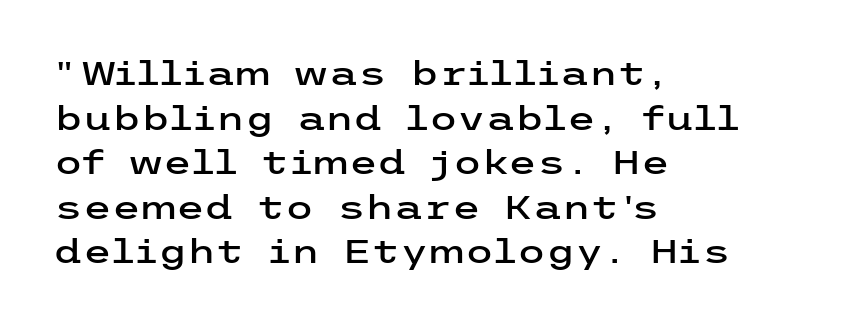
Layout note: lines flush left. The strip under each line holds only bare page. The rendering uses a moderate line-height, typical for paragraphs. This sample uses a sans-serif face. No italicization has been applied; the sample stays upright. Compared with typical body copy, the letter spacing here is the same.
